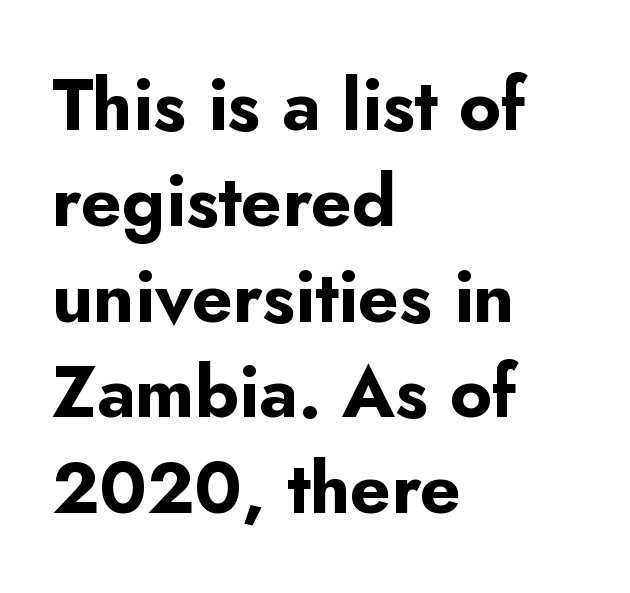
{"serif": "no", "italic": "no", "bold": "yes", "weight": "bold", "width": "normal", "stroke_contrast": "low", "x_height": "small", "monospaced": "no", "underline": "no", "align": "left", "line_spacing": "normal", "line_spacing_ratio": 1.33, "letter_spacing": "normal", "letter_spacing_em": 0.0, "glyph_px": 72}
